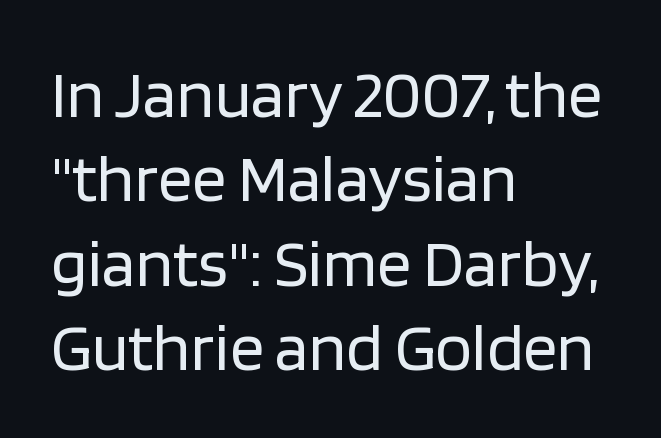
{"serif": "no", "italic": "no", "bold": "no", "weight": "regular", "width": "normal", "stroke_contrast": "low", "x_height": "large", "monospaced": "no", "underline": "no", "align": "left", "line_spacing_ratio": 1.24, "letter_spacing": "normal", "letter_spacing_em": 0.0, "glyph_px": 68}
